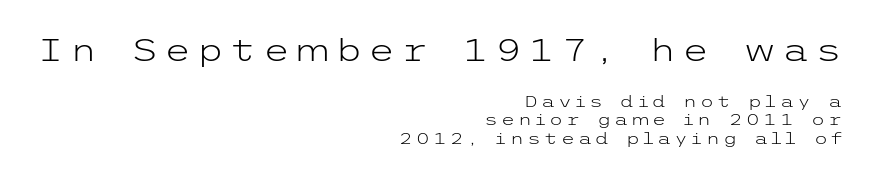
{"serif": "no", "italic": "no", "bold": "no", "weight": "light", "width": "wide", "stroke_contrast": "low", "x_height": "medium", "underline": "no", "align": "right", "line_spacing": "tight", "line_spacing_ratio": 1.14, "larger_block": "first", "size_ratio": 1.94, "glyph_px": 31}
